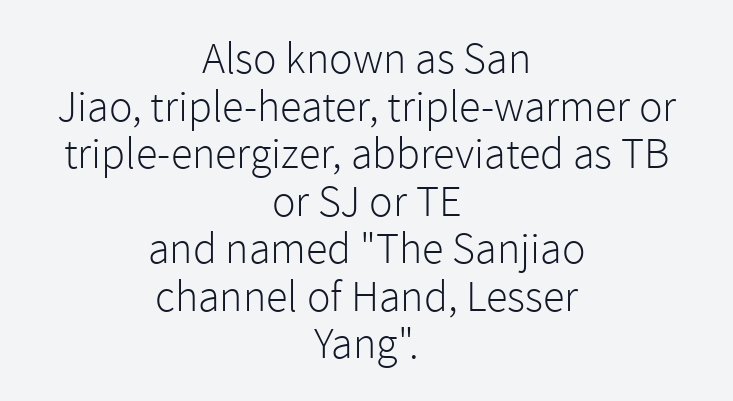
The image shows 44 px light sans-serif type, upright; set centered, tight line spacing (1.08x), normal letter spacing, not underlined; a medium x-height.
